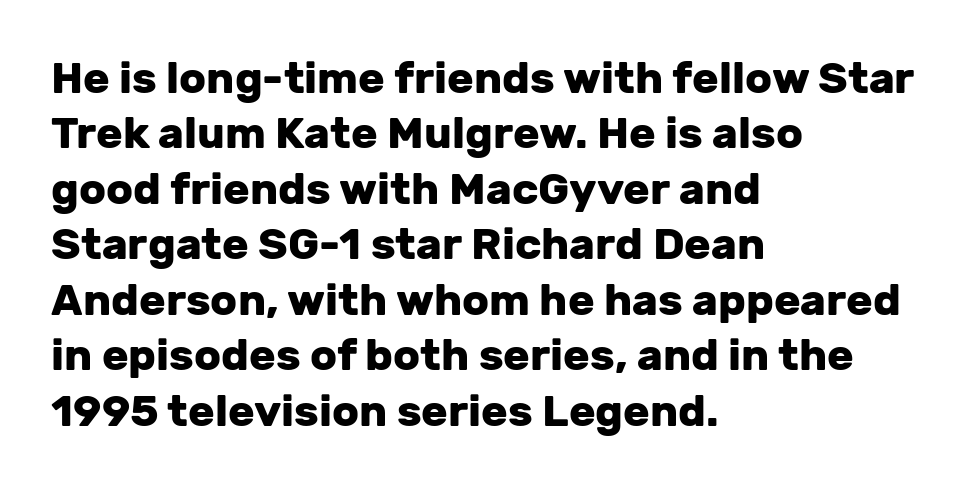
Q: Is the text bold? A: Yes.
Q: Is the text italic (slanted)? A: No, it is upright.
Q: Is the typeface a serif or a sans-serif typeface? A: Sans-serif.
Q: Is the text underlined? A: No.
Q: How is the paragraph aligned? A: Left-aligned.
Q: Is the spacing between letters normal or unusually wide? A: Normal.
Q: Is the spacing between lines tight, normal or loose? A: Normal.
Q: Width (condensed, normal, or wide)? A: Normal.
Q: Stroke contrast? A: Low.
Q: x-height? A: Medium.
Q: Monospaced? A: No.
